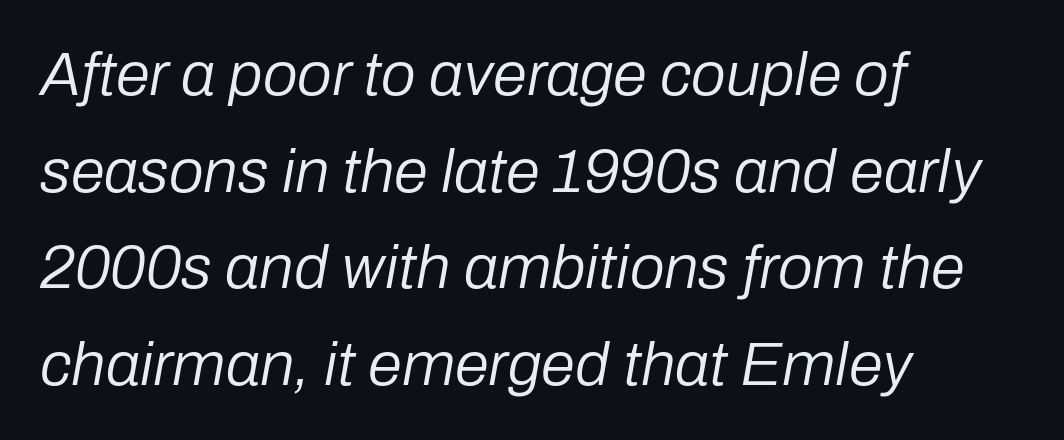
Letter spacing: default. If you drew a line through each stem, it would be angled. Where is the straight margin? On the left. Looks like regular typesetting: each glyph gets only the width it needs.
